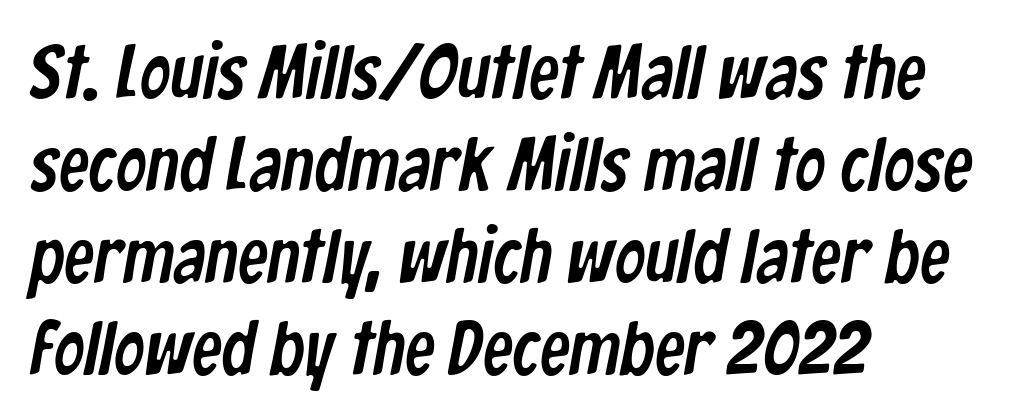
Q: Is the typeface a serif or a sans-serif typeface? A: Sans-serif.
Q: Is the text underlined? A: No.
Q: How is the paragraph aligned? A: Left-aligned.
Q: Is the spacing between letters normal or unusually wide? A: Normal.
Q: Width (condensed, normal, or wide)? A: Condensed.
Q: Stroke contrast? A: Low.
Q: x-height? A: Medium.
Q: Monospaced? A: No.
